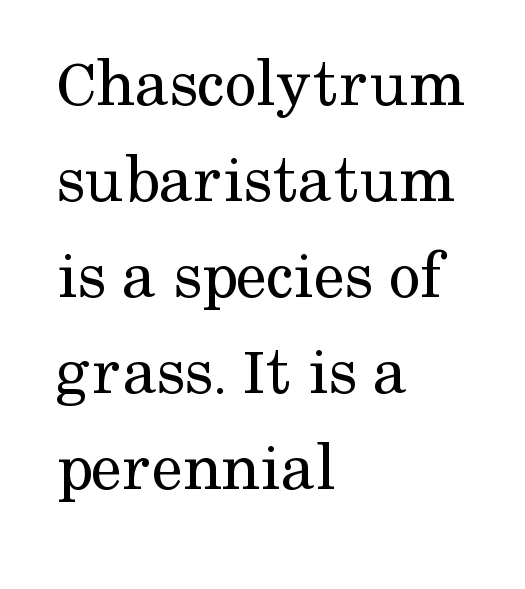
Reading down the column, the eye jumps a familiar distance to each next line. Do the letters lean? They stand straight. The passage shown is typed in a proportional face where columns would drift. Reading down the block, your eye returns to a fixed left position each line.
